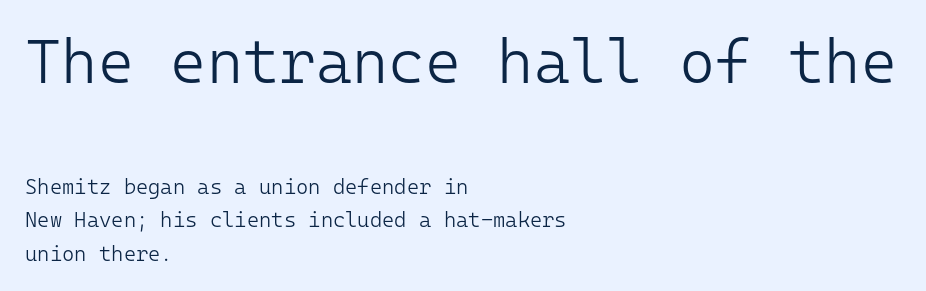
{"serif": "no", "italic": "no", "bold": "no", "weight": "light", "width": "normal", "stroke_contrast": "low", "x_height": "medium", "monospaced": "yes", "underline": "no", "align": "left", "line_spacing": "normal", "line_spacing_ratio": 1.6, "letter_spacing": "normal", "letter_spacing_em": 0.0, "larger_block": "first", "size_ratio": 2.95, "glyph_px": 62}
